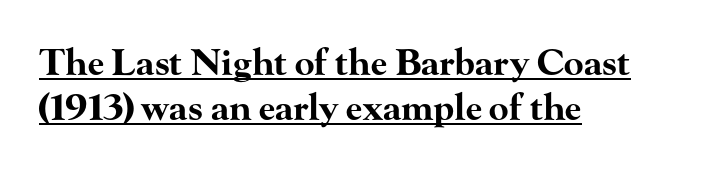
The image shows 36 px bold, wide serif type, upright; set left-aligned, normal line spacing (1.25x), normal letter spacing, underlined; high stroke contrast and a small x-height.
